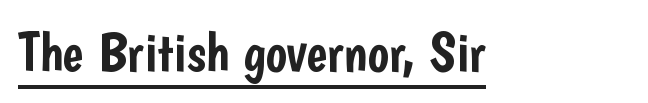
The image shows 56 px condensed sans-serif type, upright; set normal letter spacing, underlined; low stroke contrast and a medium x-height.
